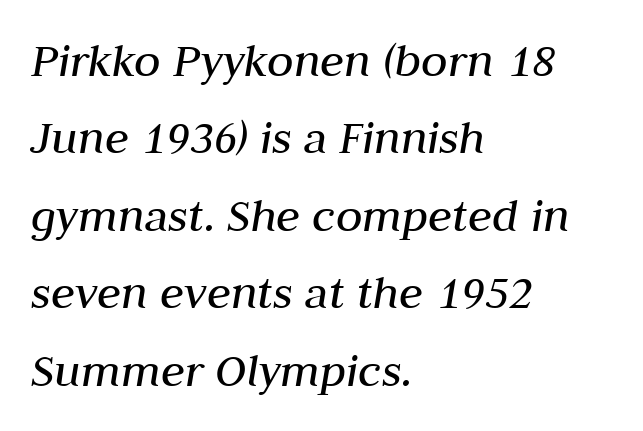
{"italic": "yes", "lean": "right", "slant_degrees": 10, "bold": "no", "weight": "regular", "width": "normal", "stroke_contrast": "medium", "x_height": "medium", "monospaced": "no", "underline": "no", "align": "left", "line_spacing": "normal", "line_spacing_ratio": 1.58, "letter_spacing": "normal", "letter_spacing_em": 0.0, "glyph_px": 49}
